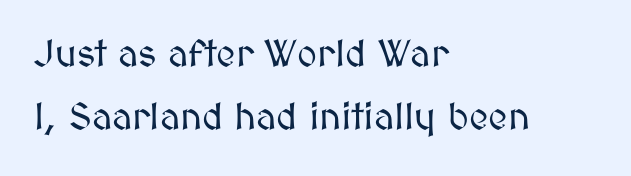
There is no visible air inserted between adjacent glyphs. Spacing verdict: proportional, widths tailored to each character. These lines are set flush left with a ragged right edge. The typography opts for an upright posture over an oblique one. The passage shown stacks its lines at a standard gap. The foot of each line stays bare and open.
